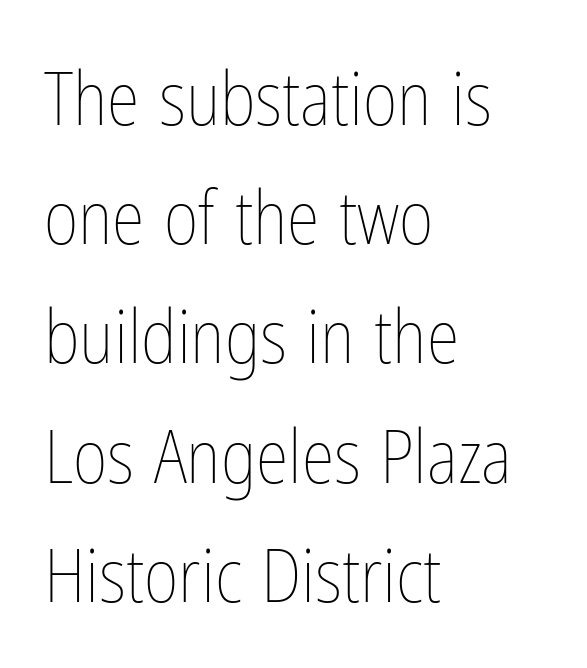
{"italic": "no", "bold": "no", "weight": "thin", "width": "condensed", "stroke_contrast": "low", "x_height": "medium", "monospaced": "no", "underline": "no", "align": "left", "line_spacing": "normal", "line_spacing_ratio": 1.59, "letter_spacing": "normal", "letter_spacing_em": 0.0, "glyph_px": 75}
